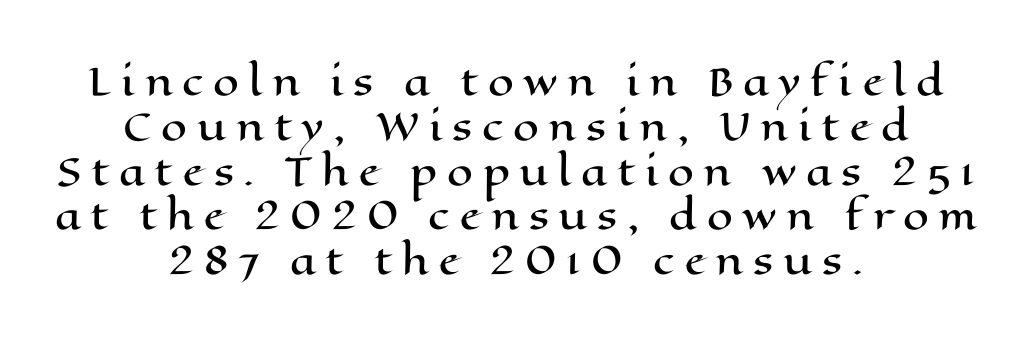
The image shows 37 px wide type, upright; set centered, line spacing 1.21x, unusually wide letter spacing (+0.26 em), not underlined; high stroke contrast and a medium x-height.
